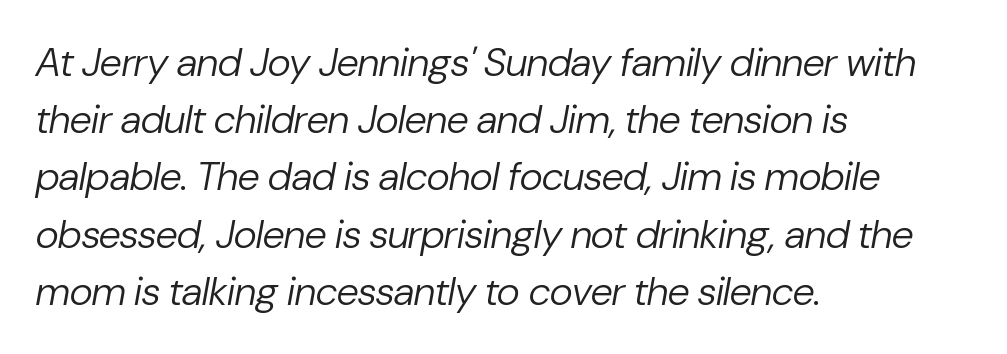
Stroke mass is kept to a normal reading level or below. Is there much room between lines? A standard amount, neither cramped nor airy. Anything drawn beneath the words? Only blank space. The rendering keeps characters at their native spacing.
